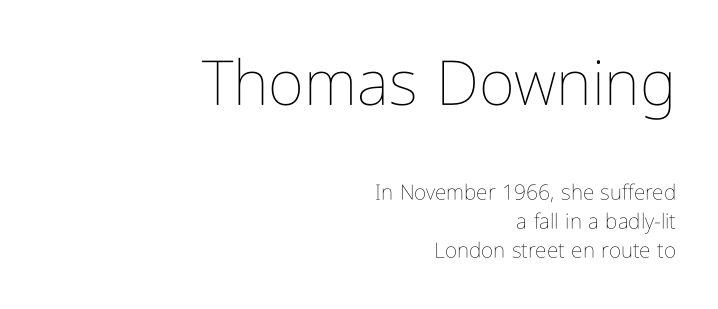
{"italic": "no", "bold": "no", "weight": "thin", "width": "condensed", "stroke_contrast": "low", "x_height": "medium", "monospaced": "no", "underline": "no", "align": "right", "line_spacing": "normal", "line_spacing_ratio": 1.39, "letter_spacing": "normal", "letter_spacing_em": 0.0, "larger_block": "first", "size_ratio": 2.95, "glyph_px": 62}
